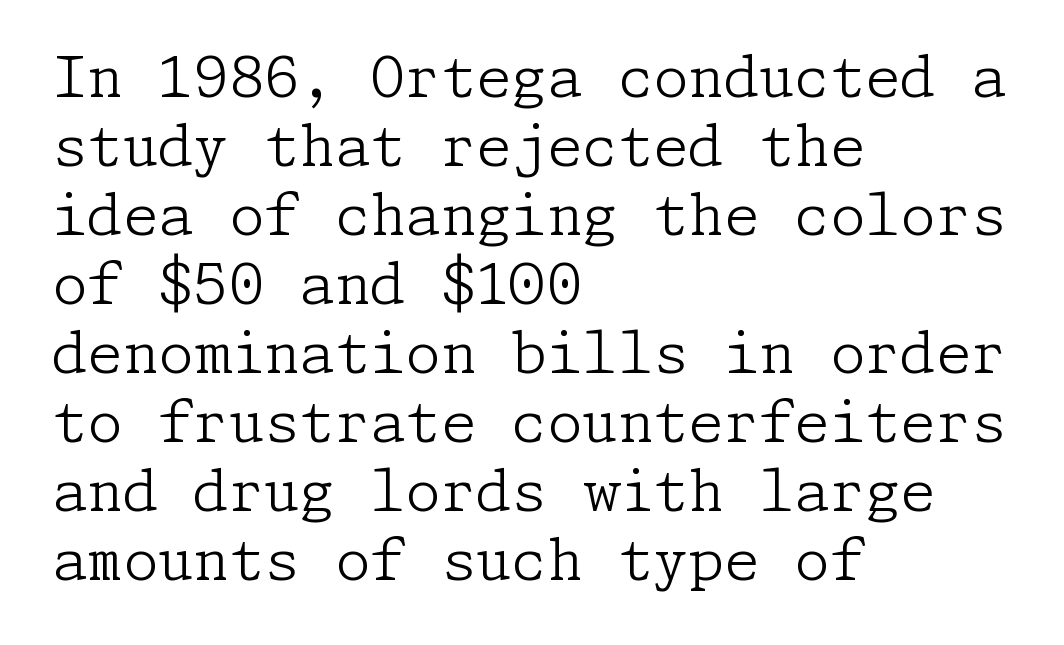
Bare-footed words on every line. Rendered with straight, roman letterforms. The lines are quadded left. No extra tracking has been applied to these lines. Summary of weight: not heavy and not bold.
